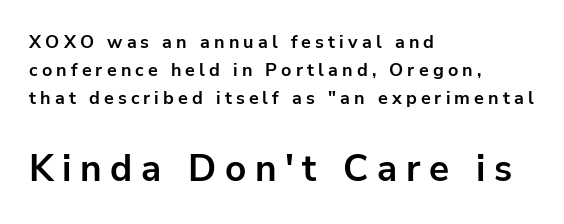
The image shows 37 px bold sans-serif type, upright; set left-aligned, normal line spacing (1.56x), unusually wide letter spacing (+0.23 em), not underlined; the second (bottom) block is 2.06x larger; low stroke contrast and a medium x-height.
